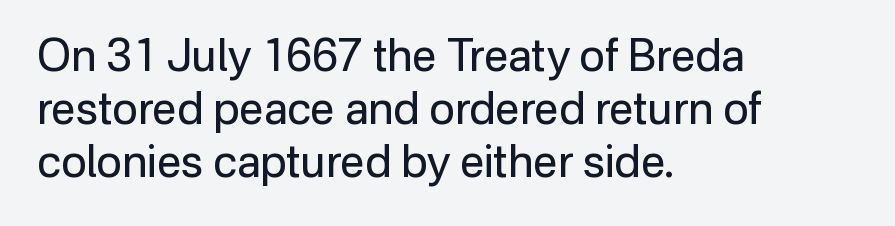
Q: Is the text bold? A: No.
Q: Is the text italic (slanted)? A: No, it is upright.
Q: Is the typeface a serif or a sans-serif typeface? A: Sans-serif.
Q: Is the text underlined? A: No.
Q: How is the paragraph aligned? A: Left-aligned.
Q: Is the spacing between letters normal or unusually wide? A: Normal.
Q: Width (condensed, normal, or wide)? A: Normal.
Q: Stroke contrast? A: Low.
Q: x-height? A: Medium.
Q: Monospaced? A: No.
